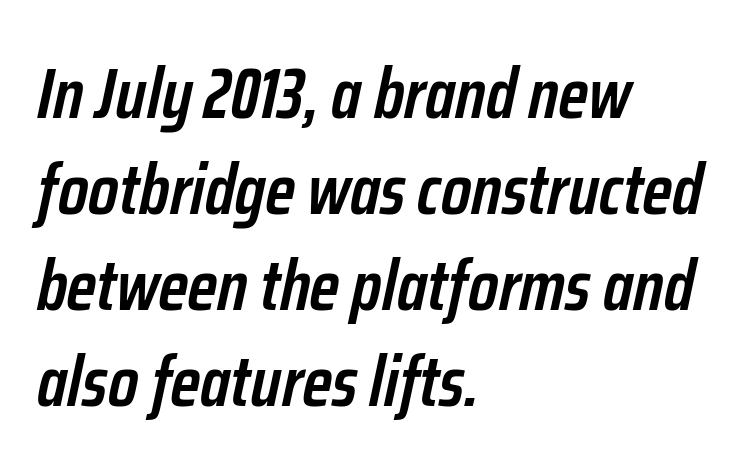
Q: Is the text bold? A: Semi-bold.
Q: Is the text italic (slanted)? A: Yes, it leans right by about 12 degrees.
Q: Is the text underlined? A: No.
Q: How is the paragraph aligned? A: Left-aligned.
Q: Is the spacing between letters normal or unusually wide? A: Normal.
Q: Is the spacing between lines tight, normal or loose? A: Normal.
Q: Width (condensed, normal, or wide)? A: Condensed.
Q: Stroke contrast? A: Low.
Q: x-height? A: Medium.
Q: Monospaced? A: No.
